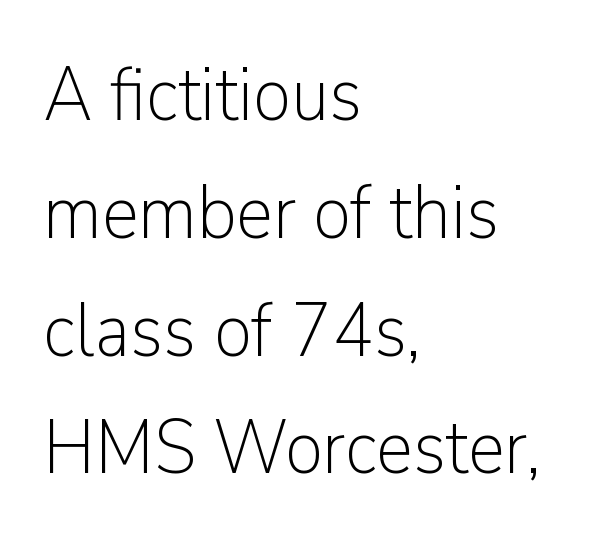
{"serif": "no", "italic": "no", "bold": "no", "weight": "light", "width": "normal", "stroke_contrast": "low", "x_height": "medium", "monospaced": "no", "underline": "no", "align": "left", "line_spacing": "normal", "line_spacing_ratio": 1.55, "letter_spacing": "normal", "letter_spacing_em": 0.0, "glyph_px": 76}
